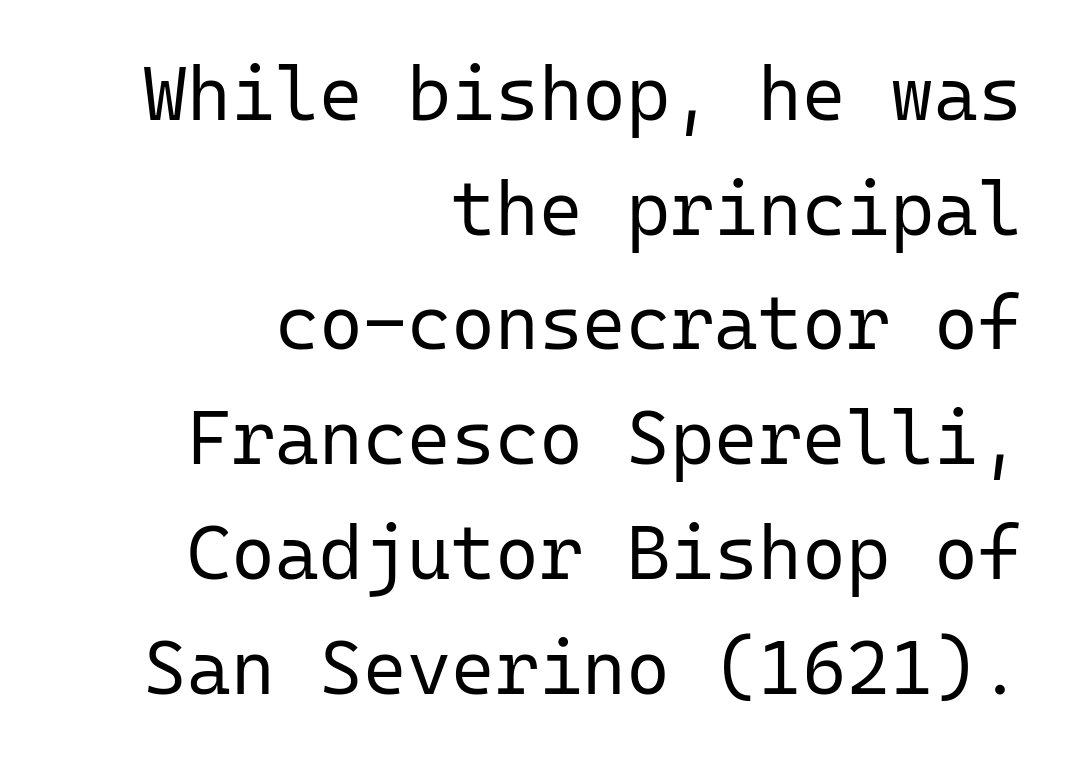
Letterform terminals end flat and unadorned throughout the passage. Vertically, the passage feels balanced, rows spaced as you'd expect. You could call the tracking neutral — neither tight nor loose. These lines are set flush right with a ragged left edge. This is not heavy type; no bold has been used.
